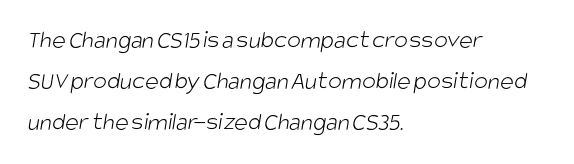
{"bold": "no", "underline": "no", "align": "left", "line_spacing": "normal", "line_spacing_ratio": 1.58, "letter_spacing": "normal", "letter_spacing_em": 0.0, "glyph_px": 26}
